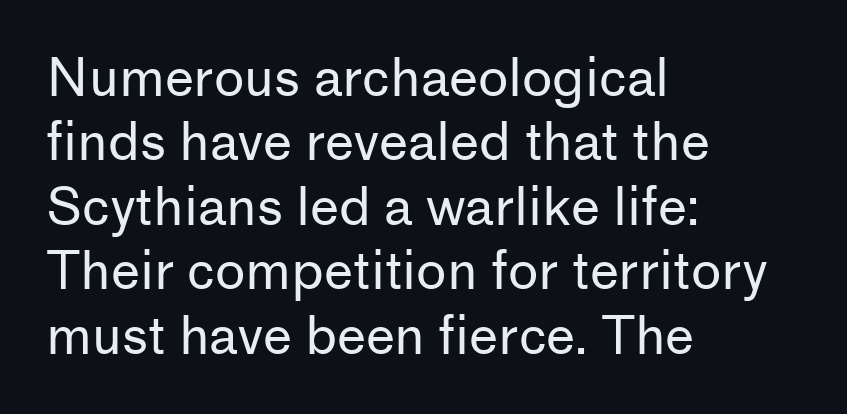
The image shows 52 px regular-weight sans-serif type, upright; set left-aligned, line spacing 1.24x, normal letter spacing, not underlined; low stroke contrast and a medium x-height.
